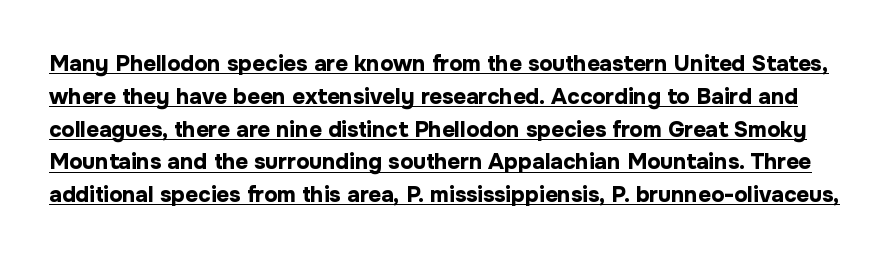
The image shows 22 px bold type, upright; set normal line spacing (1.49x), normal letter spacing, underlined.
